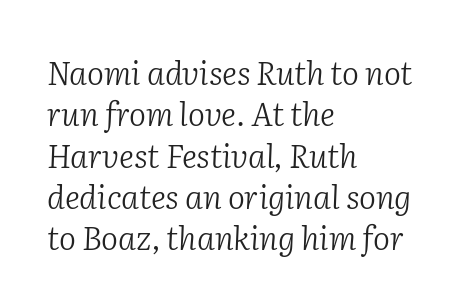
The image shows 32 px light serif type, italic (leaning right); set left-aligned, normal line spacing (1.29x), normal letter spacing, not underlined; low stroke contrast and a medium x-height.
